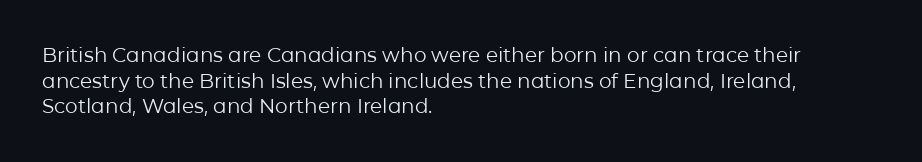
Q: Is the text bold? A: No.
Q: Is the text italic (slanted)? A: No, it is upright.
Q: Is the text underlined? A: No.
Q: How is the paragraph aligned? A: Left-aligned.
Q: Is the spacing between letters normal or unusually wide? A: Normal.
Q: Is the spacing between lines tight, normal or loose? A: Normal.
